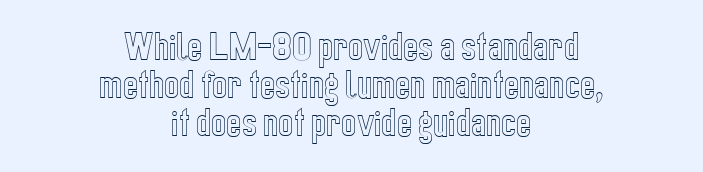
Q: Is the text italic (slanted)? A: No, it is upright.
Q: Is the text underlined? A: No.
Q: How is the paragraph aligned? A: Centered.
Q: Is the spacing between letters normal or unusually wide? A: Normal.
Q: Width (condensed, normal, or wide)? A: Condensed.
Q: x-height? A: Medium.
Q: Monospaced? A: No.
